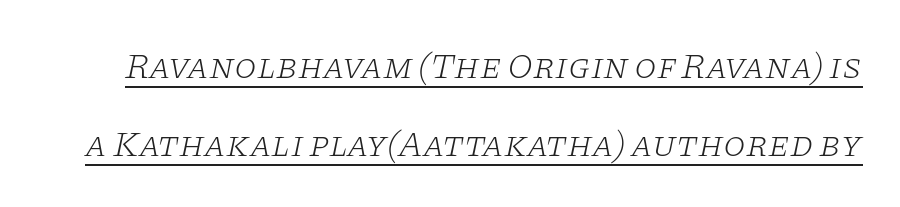
The image shows 36 px light, wide serif type, italic (leaning right); set loose line spacing (2.18x), normal letter spacing, underlined; low stroke contrast and a large x-height.
